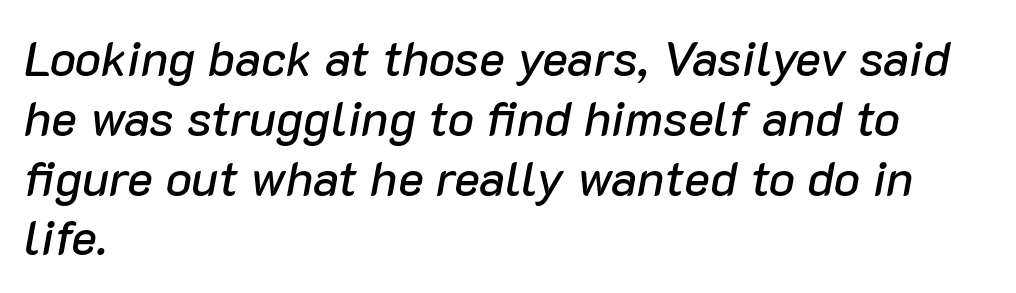
{"italic": "yes", "lean": "right", "slant_degrees": 10, "width": "normal", "stroke_contrast": "low", "x_height": "medium", "monospaced": "no", "underline": "no", "align": "left", "line_spacing_ratio": 1.22, "letter_spacing": "normal", "letter_spacing_em": 0.0, "glyph_px": 49}
